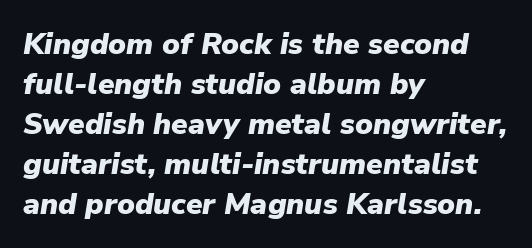
The image shows 30 px heavy type, italic (leaning right); set left-aligned, normal line spacing (1.33x), normal letter spacing, not underlined; low stroke contrast and a medium x-height.
